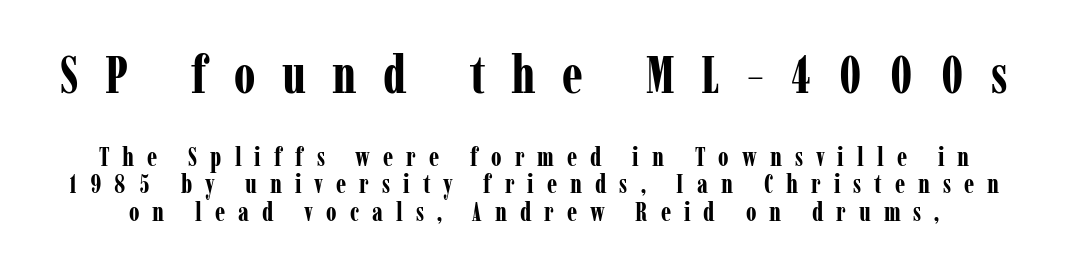
Q: Is the text bold? A: Yes.
Q: Is the text italic (slanted)? A: No, it is upright.
Q: Is the typeface a serif or a sans-serif typeface? A: Serif.
Q: Is the text underlined? A: No.
Q: Is the spacing between letters normal or unusually wide? A: Unusually wide.
Q: Is the spacing between lines tight, normal or loose? A: Tight.
Q: Which block of text is set in a larger size, the first (top) or the second (bottom)? A: The first (top) one.
Q: Width (condensed, normal, or wide)? A: Condensed.
Q: Stroke contrast? A: Low.
Q: x-height? A: Medium.
Q: Monospaced? A: No.
